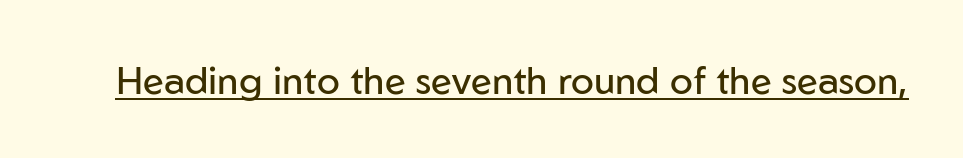
The image shows 38 px regular-weight sans-serif type, upright; set normal letter spacing, underlined; low stroke contrast and a medium x-height.
